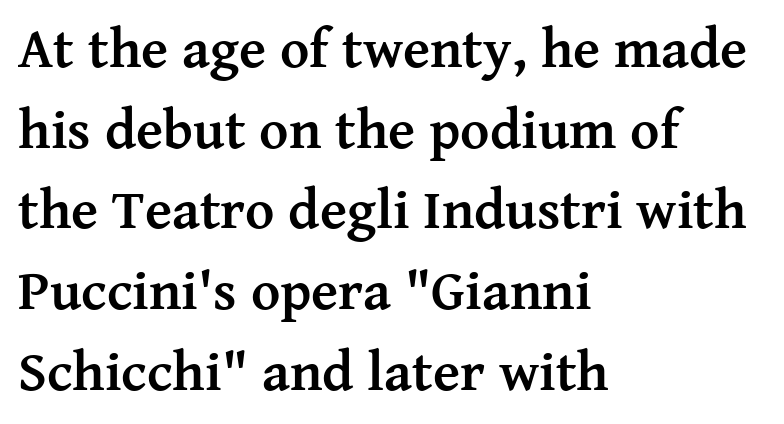
The image shows 56 px semibold serif type, upright; set left-aligned, normal line spacing (1.44x), normal letter spacing, not underlined; medium stroke contrast and a medium x-height.
